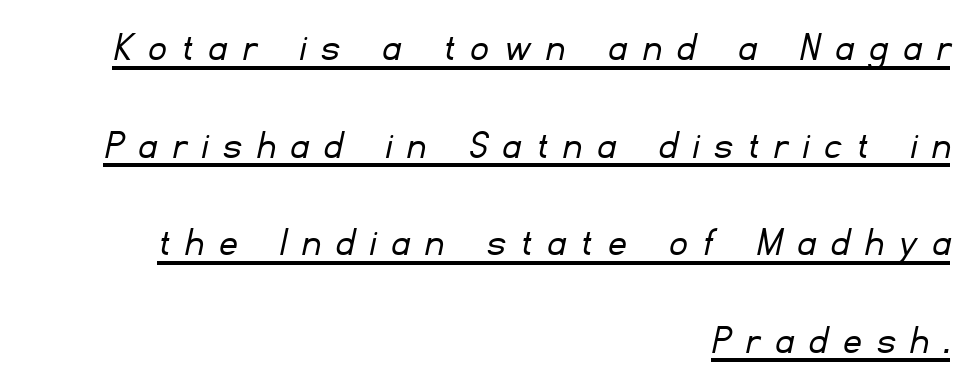
Glyph-to-glyph distance is far greater than everyday printed text. Weight: regular or lighter. A baseline rule has been typeset under these characters. How would I describe the line gaps? Wide and relaxed.
